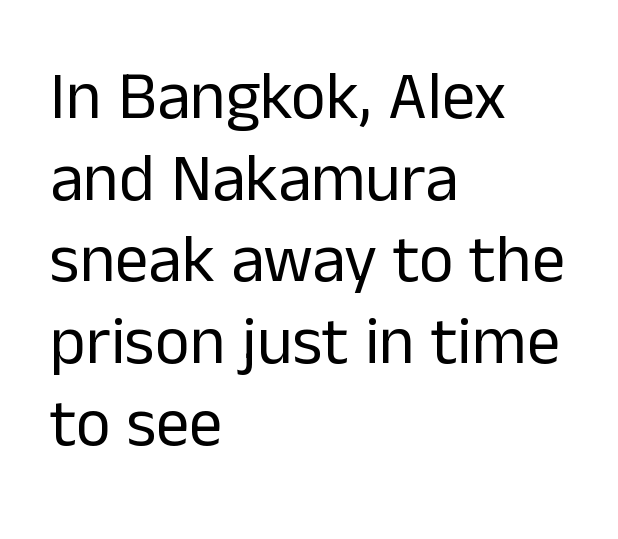
The setting favours the left margin, as ordinary paragraphs usually do. Ink coverage per letter is moderate at most. The type is set solid horizontally, with unmodified tracking. Character widths vary here, with narrow letters taking less room than wide ones. This sample uses an upright cut, with every glyph sitting square on the baseline. Decoration check: the copy has no underline.
